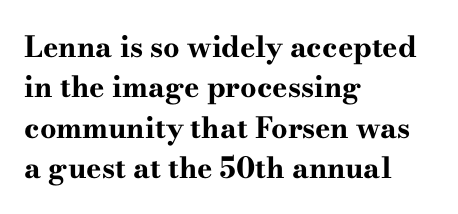
The letters sit at their default tracking, neither squeezed nor spread. Unlike italic type, these characters show no tilt at all. Set as a true bold cut, around the 700 mark. The glyphs are unaccompanied by any horizontal stroke below them. Typeset ragged right — the left edge is the straight one. This sample uses a serif face.
